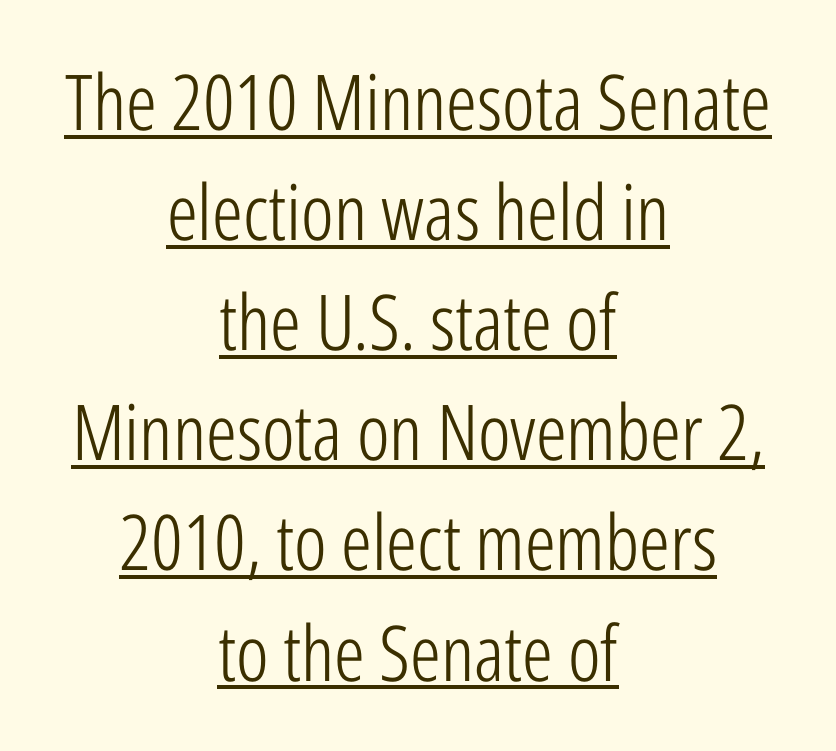
The image shows 77 px light, condensed sans-serif type, upright; set centered, normal line spacing (1.43x), normal letter spacing, underlined; low stroke contrast and a medium x-height.
